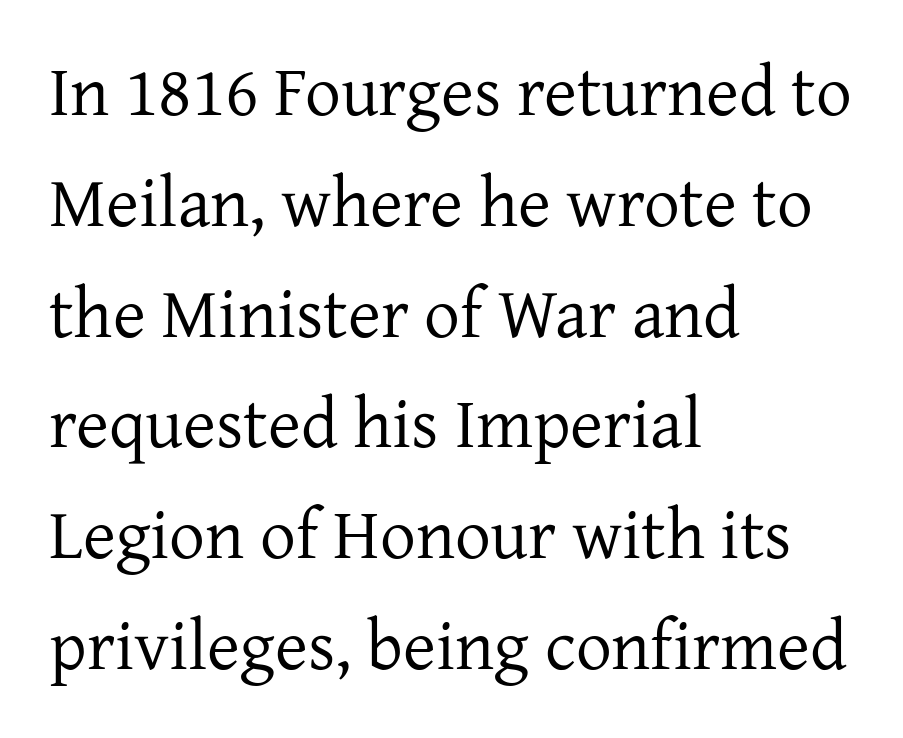
The image shows 71 px regular-weight serif type, upright; set left-aligned, normal line spacing (1.56x), normal letter spacing, not underlined; low stroke contrast and a medium x-height.
